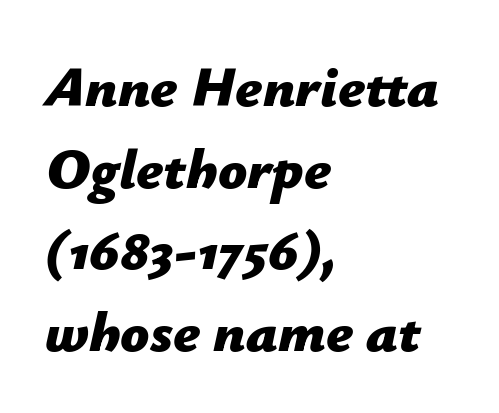
No word sits above an underline. These lines are rendered in a variable-pitch font. This block has exactly the height ordinary leading produces. Compared with a centered layout, this one pins lines to the left instead.
